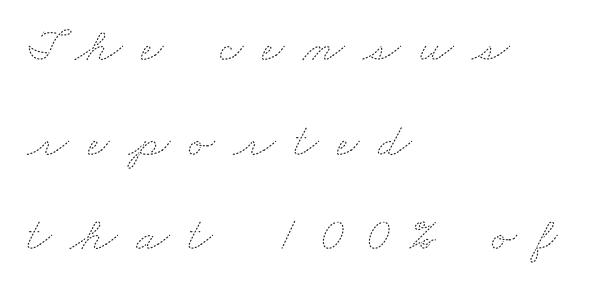
Q: Is the text bold? A: No.
Q: Is the text underlined? A: No.
Q: How is the paragraph aligned? A: Left-aligned.
Q: Is the spacing between letters normal or unusually wide? A: Unusually wide.
Q: Is the spacing between lines tight, normal or loose? A: Loose.
Q: Width (condensed, normal, or wide)? A: Wide.
Q: Stroke contrast? A: Medium.
Q: x-height? A: Small.
Q: Monospaced? A: No.
